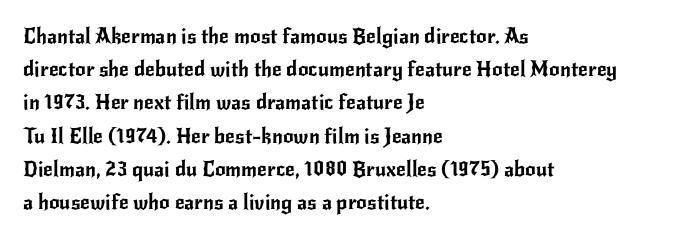
{"italic": "no", "underline": "no", "align": "left", "line_spacing": "normal", "line_spacing_ratio": 1.58, "letter_spacing": "normal", "letter_spacing_em": 0.0, "glyph_px": 21}
